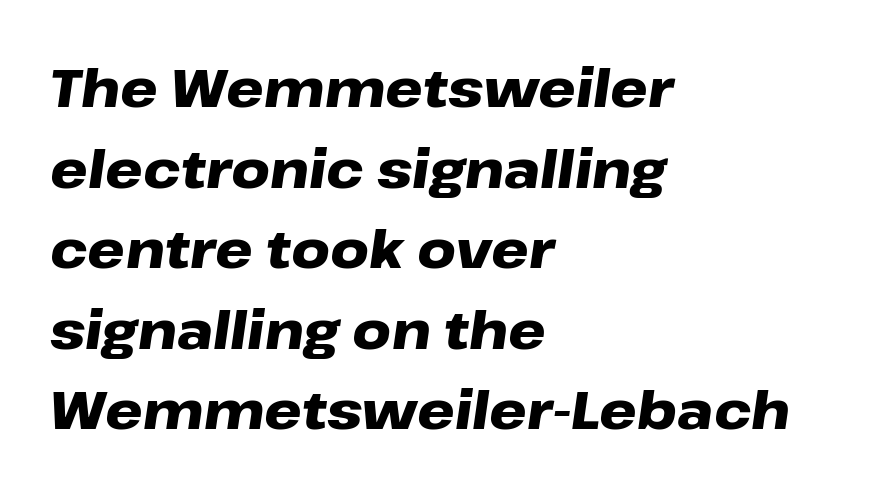
{"italic": "yes", "lean": "right", "slant_degrees": 8, "bold": "yes", "weight": "heavy", "width": "wide", "stroke_contrast": "low", "x_height": "medium", "monospaced": "no", "underline": "no", "align": "left", "line_spacing": "normal", "line_spacing_ratio": 1.52, "letter_spacing": "normal", "letter_spacing_em": 0.0, "glyph_px": 53}
